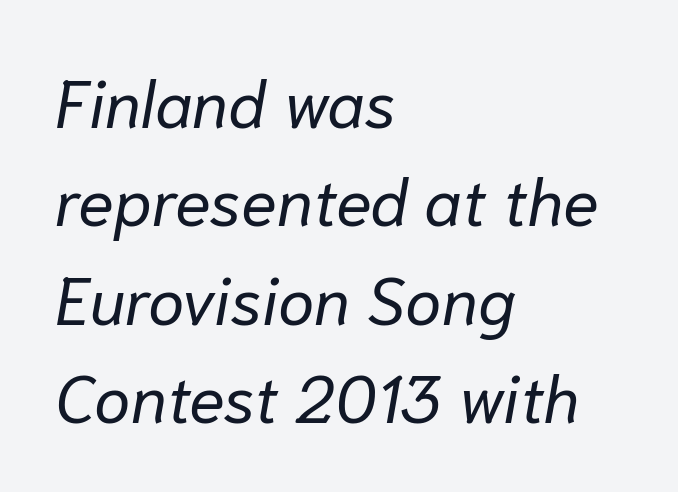
Q: Is the text bold? A: No.
Q: Is the text italic (slanted)? A: Yes, it leans right by about 10 degrees.
Q: Is the text underlined? A: No.
Q: How is the paragraph aligned? A: Left-aligned.
Q: Is the spacing between letters normal or unusually wide? A: Normal.
Q: Is the spacing between lines tight, normal or loose? A: Normal.
Q: Width (condensed, normal, or wide)? A: Normal.
Q: Stroke contrast? A: Low.
Q: x-height? A: Medium.
Q: Monospaced? A: No.
